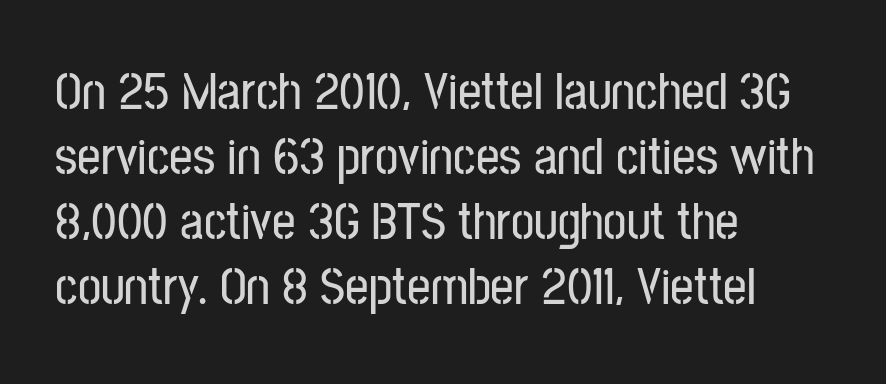
{"serif": "no", "italic": "no", "width": "condensed", "stroke_contrast": "low", "x_height": "medium", "monospaced": "no", "underline": "no", "align": "left", "line_spacing": "normal", "line_spacing_ratio": 1.25, "letter_spacing": "normal", "letter_spacing_em": 0.0, "glyph_px": 52}
